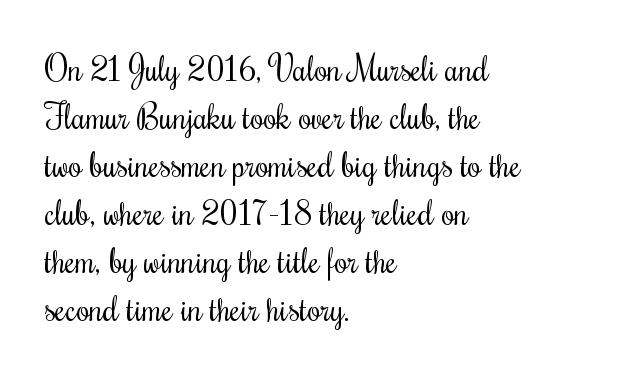
{"bold": "no", "weight": "regular", "width": "condensed", "stroke_contrast": "medium", "x_height": "small", "monospaced": "no", "underline": "no", "align": "left", "line_spacing": "normal", "line_spacing_ratio": 1.41, "letter_spacing": "normal", "letter_spacing_em": 0.0, "glyph_px": 34}
